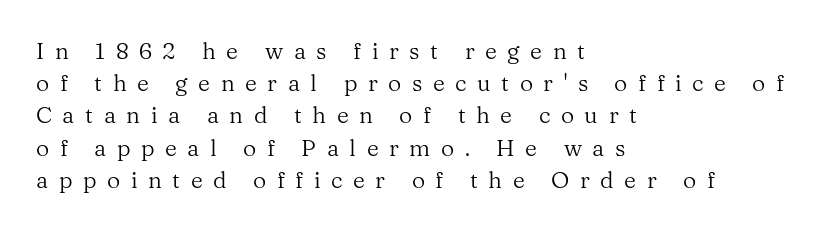
Stem width sits at or under what a default text font uses. Horizontally, the lines are justified to the leading edge only. Leading matches the norm, producing a regular column. Characters follow at a spacing far wider than the type designer built in. Each row of text sits above clean, open space. Quick note: not italic, upright.
